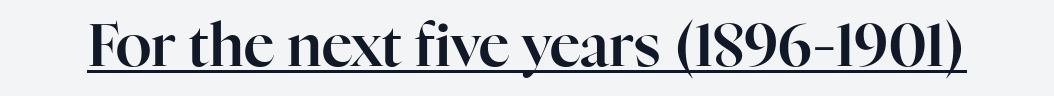
Nothing unusual about the tracking: characters are spaced as the font intends. The axis of the letterforms is exactly vertical. This sample carries an underscore along the baseline area. Note the varied advance widths — an 'i' is clearly narrower than an 'm'. Unlike a clean sans, this face finishes its strokes with serifs.
